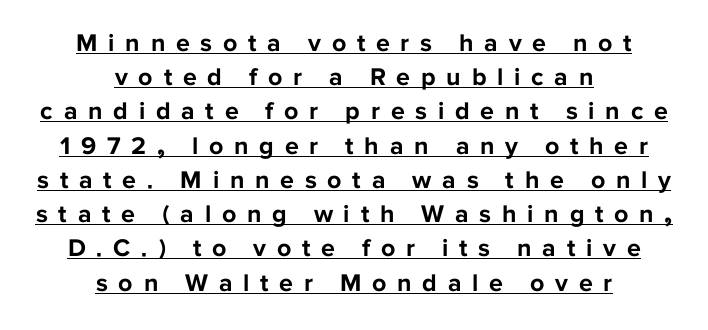
{"italic": "no", "bold": "yes", "underline": "yes", "align": "center", "line_spacing": "normal", "line_spacing_ratio": 1.37, "letter_spacing": "wide", "letter_spacing_em": 0.43, "glyph_px": 25}
